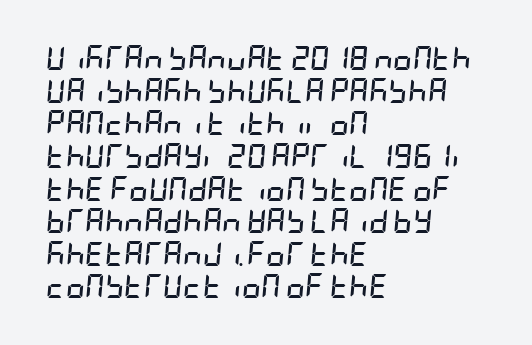
{"italic": "yes", "lean": "right", "slant_degrees": 5, "bold": "yes", "underline": "no", "align": "left", "line_spacing": "normal", "line_spacing_ratio": 1.36, "letter_spacing": "normal", "letter_spacing_em": 0.0, "glyph_px": 24}
